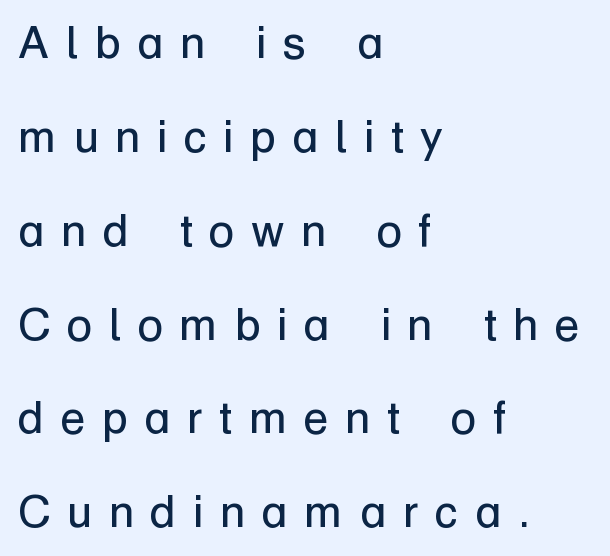
Q: Is the text bold? A: No.
Q: Is the text italic (slanted)? A: No, it is upright.
Q: Is the typeface a serif or a sans-serif typeface? A: Sans-serif.
Q: Is the text underlined? A: No.
Q: How is the paragraph aligned? A: Left-aligned.
Q: Is the spacing between letters normal or unusually wide? A: Unusually wide.
Q: Is the spacing between lines tight, normal or loose? A: Loose.
Q: Width (condensed, normal, or wide)? A: Normal.
Q: Stroke contrast? A: Low.
Q: x-height? A: Medium.
Q: Monospaced? A: No.
